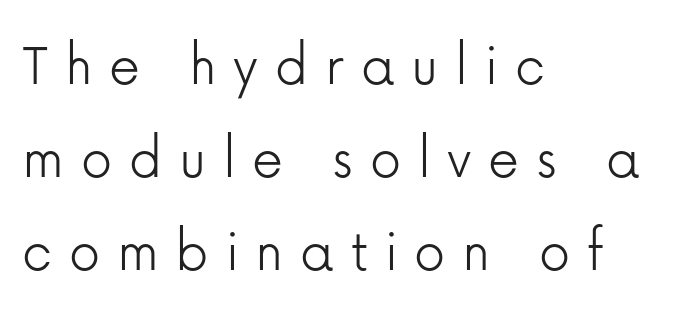
Q: Is the text bold? A: No.
Q: Is the text italic (slanted)? A: No, it is upright.
Q: Is the typeface a serif or a sans-serif typeface? A: Sans-serif.
Q: Is the text underlined? A: No.
Q: How is the paragraph aligned? A: Left-aligned.
Q: Is the spacing between letters normal or unusually wide? A: Unusually wide.
Q: Is the spacing between lines tight, normal or loose? A: Normal.
Q: Width (condensed, normal, or wide)? A: Normal.
Q: Stroke contrast? A: Low.
Q: x-height? A: Medium.
Q: Monospaced? A: No.
